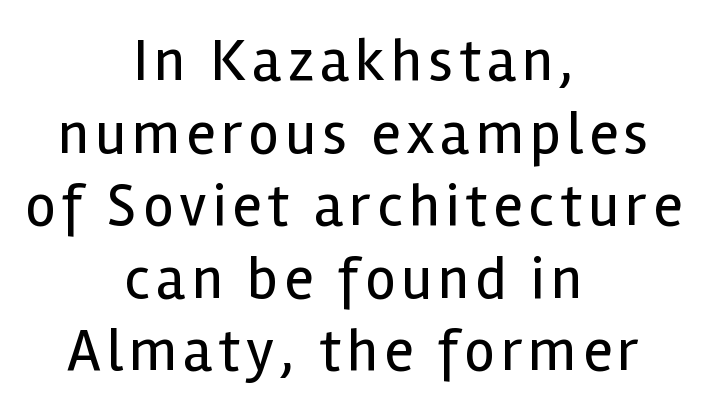
The image shows 60 px regular-weight sans-serif type, upright; set centered, line spacing 1.21x, not underlined; a medium x-height.
